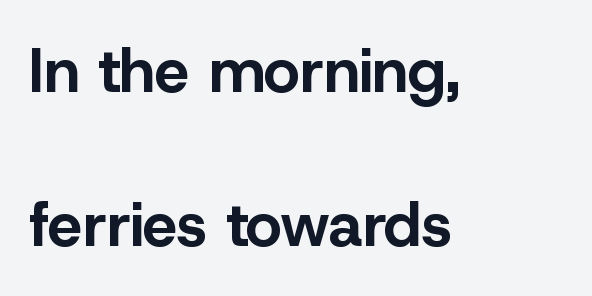
The image shows 62 px bold sans-serif type, upright; set left-aligned, loose line spacing (2.49x), normal letter spacing, not underlined; low stroke contrast and a medium x-height.
